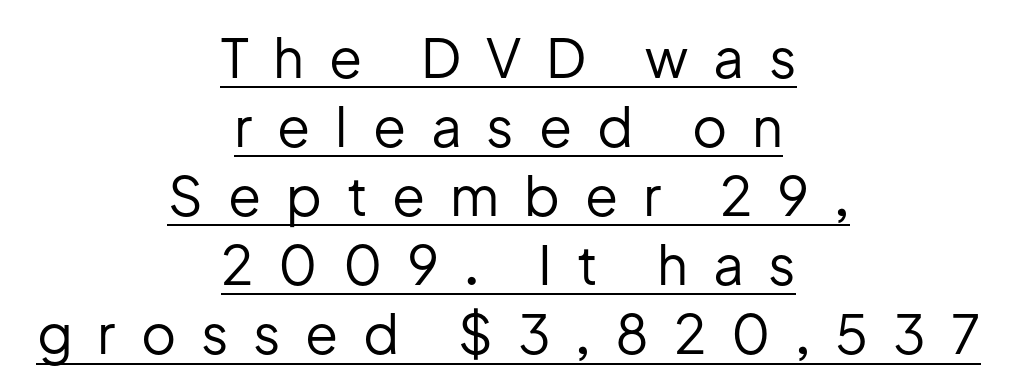
Q: Is the text bold? A: No.
Q: Is the text italic (slanted)? A: No, it is upright.
Q: Is the typeface a serif or a sans-serif typeface? A: Sans-serif.
Q: Is the text underlined? A: Yes.
Q: How is the paragraph aligned? A: Centered.
Q: Is the spacing between letters normal or unusually wide? A: Unusually wide.
Q: Is the spacing between lines tight, normal or loose? A: Normal.
Q: Width (condensed, normal, or wide)? A: Normal.
Q: Stroke contrast? A: Low.
Q: x-height? A: Medium.
Q: Monospaced? A: No.
